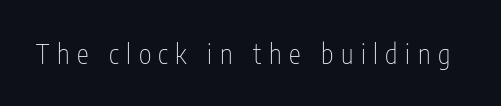
The typography opts for an upright posture over an oblique one. Words appear elongated and porous because spacing is wide. Underlining? Definitely not there. Unbolded letterforms with no extra heft.
